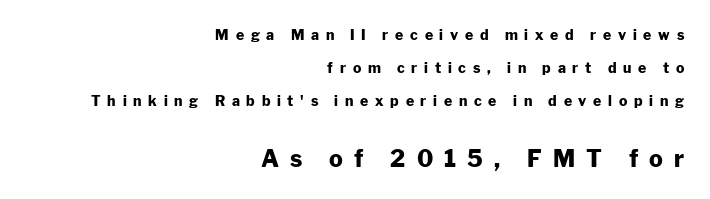
{"italic": "no", "bold": "yes", "underline": "no", "align": "right", "line_spacing": "loose", "line_spacing_ratio": 2.37, "letter_spacing": "wide", "letter_spacing_em": 0.48, "larger_block": "second", "size_ratio": 1.64, "glyph_px": 23}
